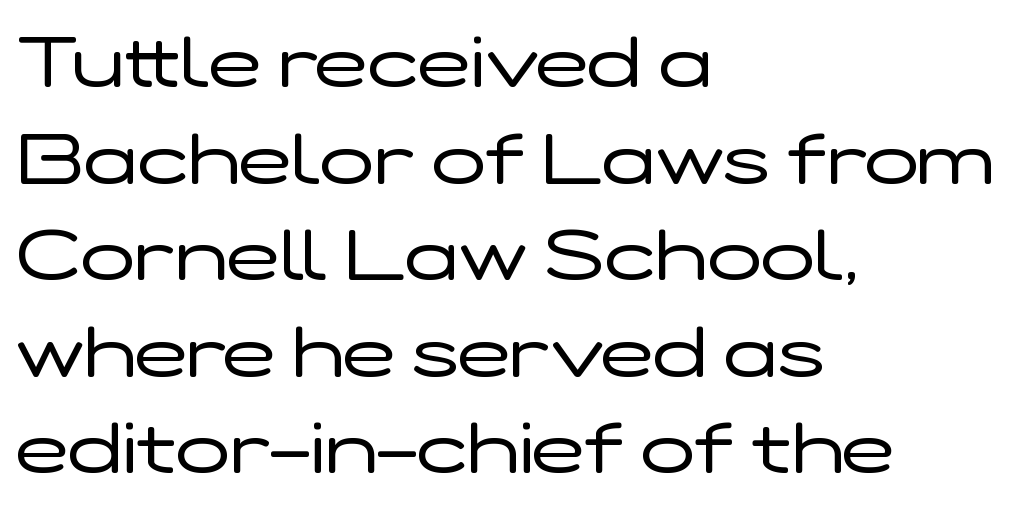
{"serif": "no", "italic": "no", "bold": "no", "weight": "regular", "width": "wide", "stroke_contrast": "low", "x_height": "medium", "monospaced": "no", "underline": "no", "align": "left", "line_spacing": "normal", "line_spacing_ratio": 1.36, "letter_spacing": "normal", "letter_spacing_em": 0.0, "glyph_px": 71}
